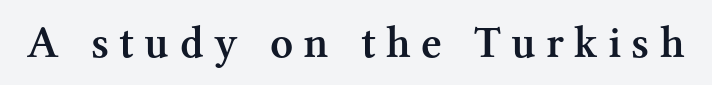
Q: Is the text bold? A: Semi-bold.
Q: Is the text italic (slanted)? A: No, it is upright.
Q: Is the typeface a serif or a sans-serif typeface? A: Serif.
Q: Is the text underlined? A: No.
Q: Is the spacing between letters normal or unusually wide? A: Unusually wide.
Q: Width (condensed, normal, or wide)? A: Normal.
Q: Stroke contrast? A: Medium.
Q: x-height? A: Medium.
Q: Monospaced? A: No.
